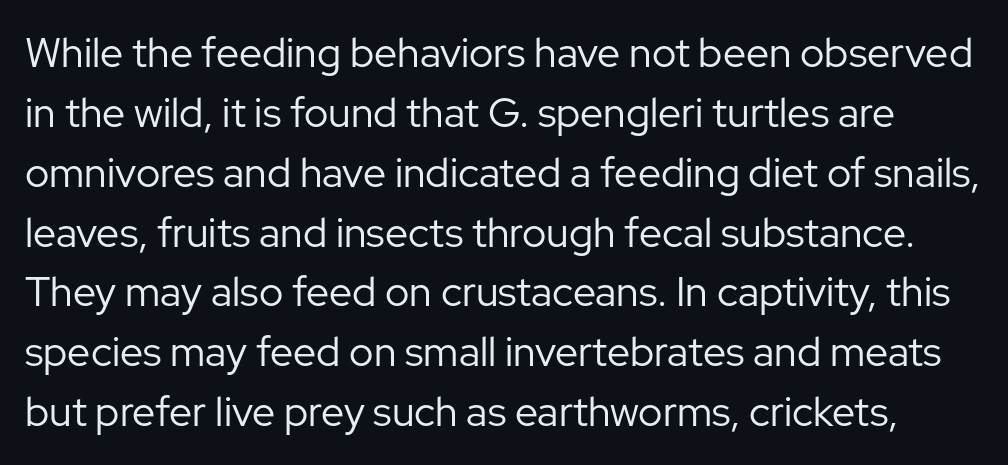
Q: Is the text bold? A: No.
Q: Is the text italic (slanted)? A: No, it is upright.
Q: Is the typeface a serif or a sans-serif typeface? A: Sans-serif.
Q: Is the text underlined? A: No.
Q: Is the spacing between letters normal or unusually wide? A: Normal.
Q: Is the spacing between lines tight, normal or loose? A: Normal.
Q: Width (condensed, normal, or wide)? A: Normal.
Q: Stroke contrast? A: Low.
Q: x-height? A: Medium.
Q: Monospaced? A: No.
